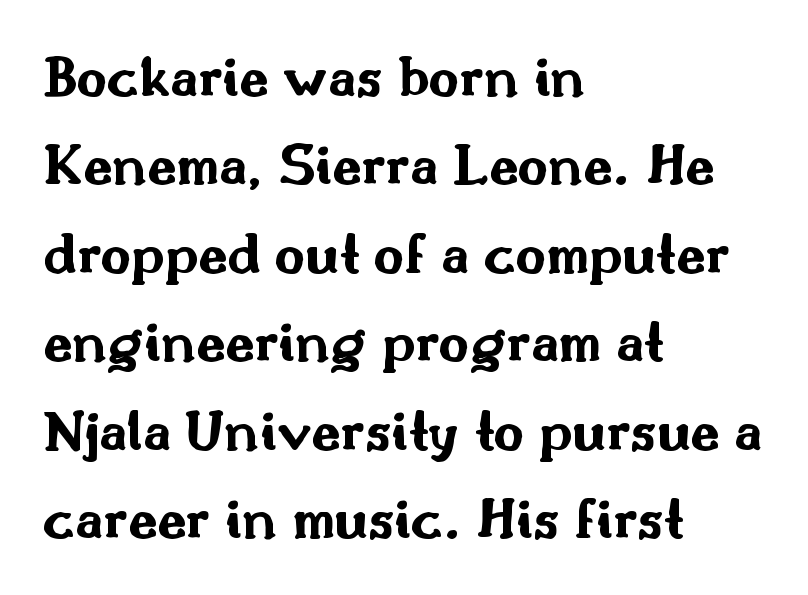
{"serif": "no", "italic": "no", "bold": "yes", "weight": "bold", "width": "wide", "stroke_contrast": "medium", "x_height": "small", "monospaced": "no", "underline": "no", "align": "left", "line_spacing": "normal", "line_spacing_ratio": 1.5, "letter_spacing": "normal", "letter_spacing_em": 0.0, "glyph_px": 59}
